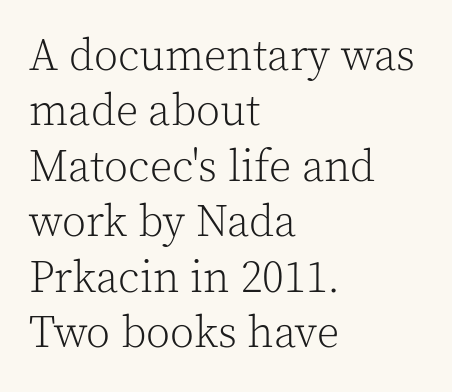
The image shows 44 px light serif type, upright; set left-aligned, normal line spacing (1.26x), normal letter spacing, not underlined; a medium x-height.
